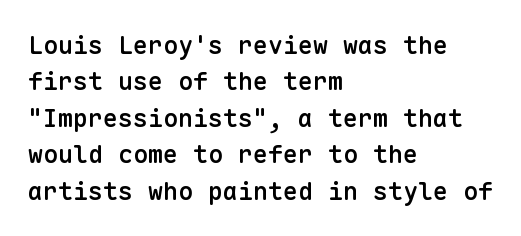
{"italic": "no", "bold": "semi", "underline": "no", "align": "left", "line_spacing": "normal", "line_spacing_ratio": 1.46, "letter_spacing": "normal", "letter_spacing_em": 0.0, "glyph_px": 25}
